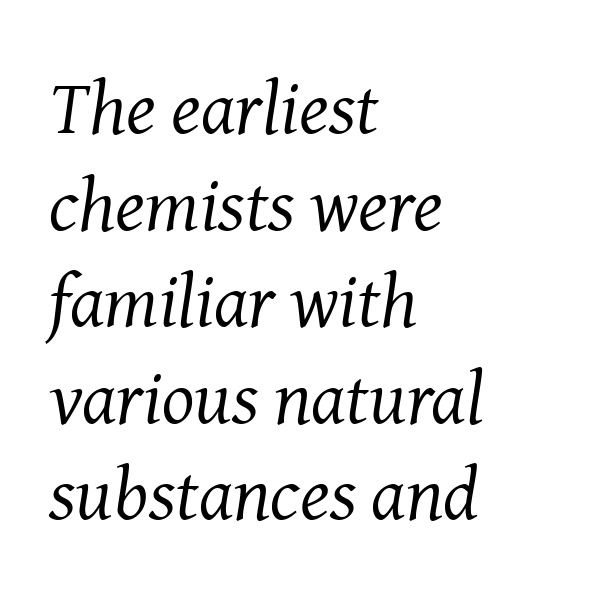
Unmarked baselines from the first word to the last. The rows are spaced the way most documents space them. Varying glyph widths throughout — classic text-font behaviour. The passage shown has conventional tracking throughout. The passage shown is not bold in any degree. The ragged edge is on the right, which tells us the setting is flush left.
